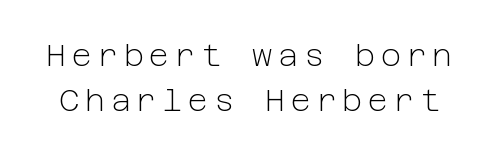
The image shows 31 px light sans-serif type, upright; set normal line spacing (1.46x), not underlined; low stroke contrast and a medium x-height.
